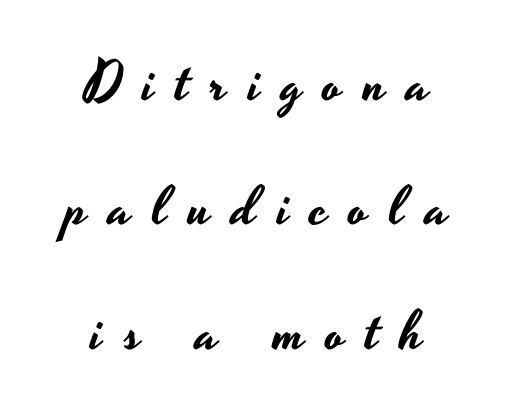
The line texture is sparse and dotted thanks to wide tracking. This sample has the flowing, uneven cadence of proportional lettering. Layout note: lines centered. Decoration check: the copy has no underline.
